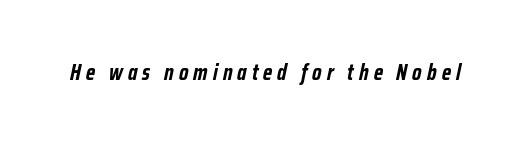
The image shows 23 px bold type, italic (leaning right); set unusually wide letter spacing (+0.22 em), not underlined.
